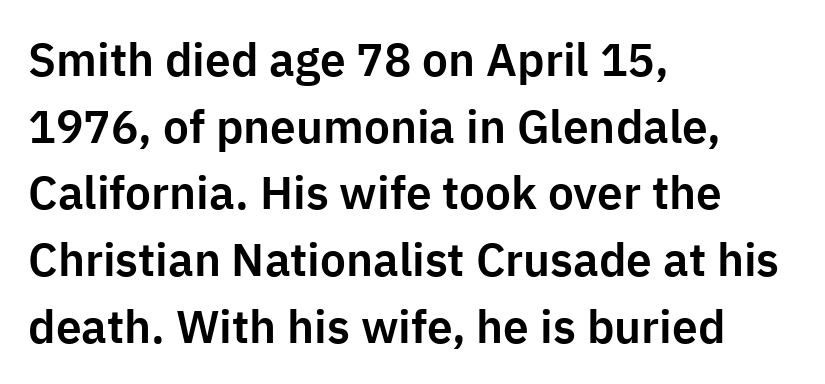
Do the letters lean? They stand straight. The rendering anchors every line to the left-hand side. Letterform terminals end flat and unadorned throughout the passage. Only glyphs here, with clear space below each row. The leading is moderate, giving the passage an even texture. The letters advance in unequal steps, a hallmark of proportional type.
